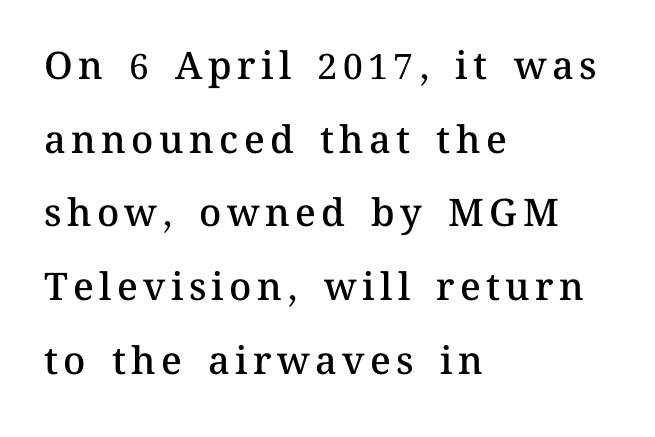
Is there any slant? The stems are plumb. The passage shown stacks its lines with a broad gap. The foot of each line stays bare and open. One-word summary of the alignment: left. These lines are rendered in a variable-pitch font. Typographic density is moderately raised because the face is semibold.
